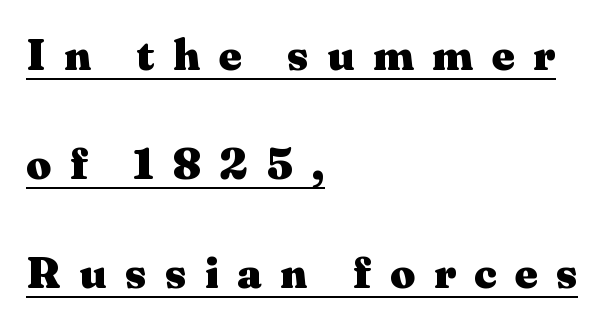
The image shows 44 px heavy, wide serif type, upright; set left-aligned, loose line spacing (2.48x), unusually wide letter spacing (+0.42 em), underlined; medium stroke contrast and a medium x-height.
